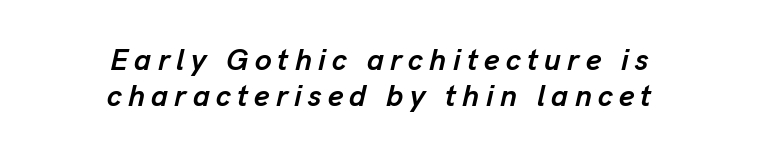
Someone cranked the tracking dial way up on this one. The letters advance in unequal steps, a hallmark of proportional type. This is oblique type, the kind used for emphasis or titles. Alignment: centered. This is heavy type, rendered in bold.
